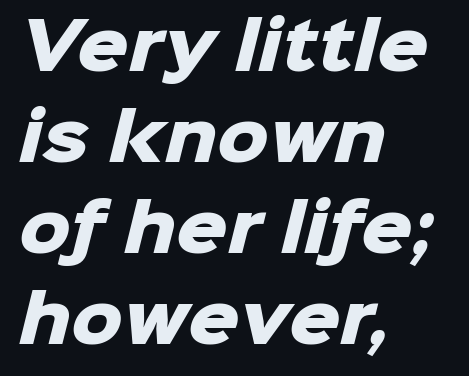
{"serif": "no", "bold": "yes", "weight": "heavy", "width": "normal", "stroke_contrast": "low", "x_height": "medium", "monospaced": "no", "underline": "no", "align": "left", "line_spacing": "normal", "line_spacing_ratio": 1.42, "letter_spacing": "normal", "letter_spacing_em": 0.0, "glyph_px": 64}
